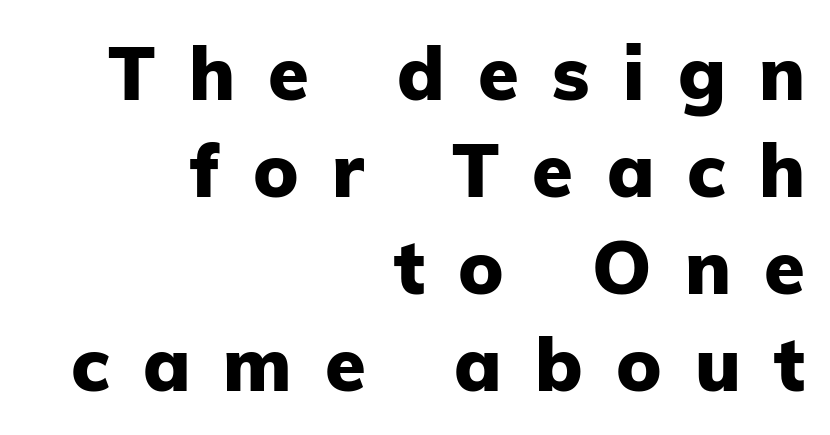
Thick stems and heavy bowls — unmistakably bold. Bare-footed words on every line. This sample uses an upright cut, with every glyph sitting square on the baseline. Note the varied advance widths — an 'i' is clearly narrower than an 'm'. Honestly, the letter spacing is so wide it's the main thing you notice. In terms of letterform style, serifs are entirely absent.
